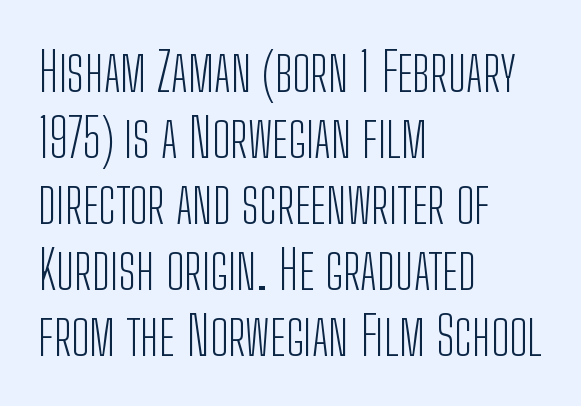
The image shows 54 px light, condensed sans-serif type, upright; set left-aligned, line spacing 1.22x, normal letter spacing, not underlined; low stroke contrast and a medium x-height.
